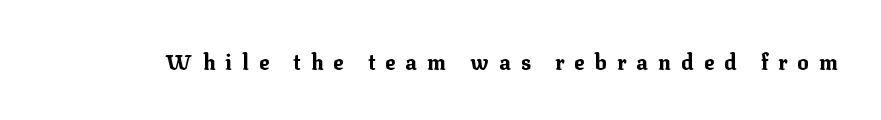
Q: Is the text bold? A: Yes.
Q: Is the text italic (slanted)? A: No, it is upright.
Q: Is the text underlined? A: No.
Q: Is the spacing between letters normal or unusually wide? A: Unusually wide.
